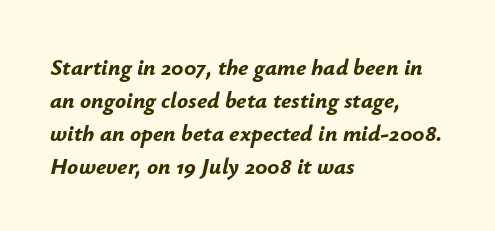
In terms of posture, this sample is oblique. What stands out about the letter spacing? Nothing — it is the standard amount. A classic flush-left, rag-right setting is used for this passage. What weight is shown? A full bold with thick strokes.
